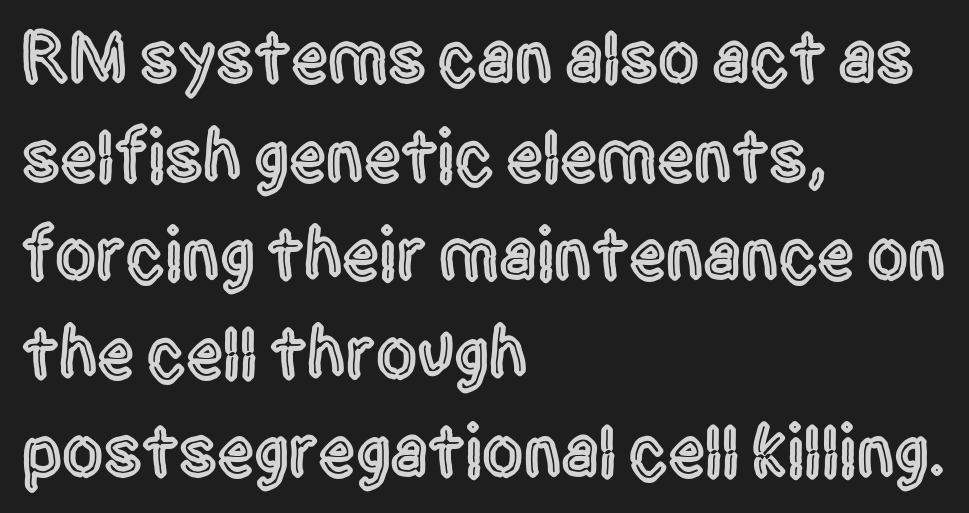
Q: Is the text italic (slanted)? A: No, it is upright.
Q: Is the typeface a serif or a sans-serif typeface? A: Sans-serif.
Q: Is the text underlined? A: No.
Q: How is the paragraph aligned? A: Left-aligned.
Q: Is the spacing between letters normal or unusually wide? A: Normal.
Q: Is the spacing between lines tight, normal or loose? A: Normal.
Q: Width (condensed, normal, or wide)? A: Condensed.
Q: x-height? A: Large.
Q: Monospaced? A: No.
